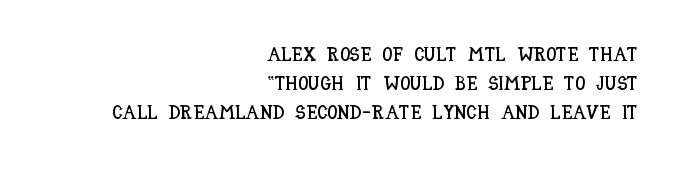
{"italic": "no", "underline": "no", "align": "right", "line_spacing": "normal", "line_spacing_ratio": 1.45, "letter_spacing": "normal", "letter_spacing_em": 0.0, "glyph_px": 20}
